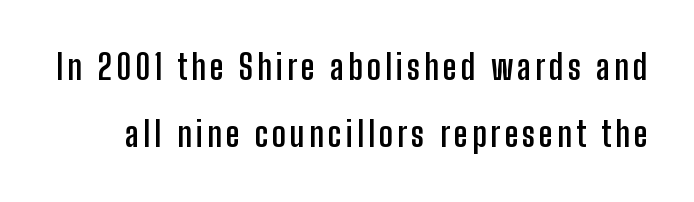
To sum up the face: it is a sans, with no serifs. Typographic density is high because the face is bold. Proportional: the letters do not fall into vertical columns. This rendering features lettering with no underline. These lines were composed using upright roman letters.
